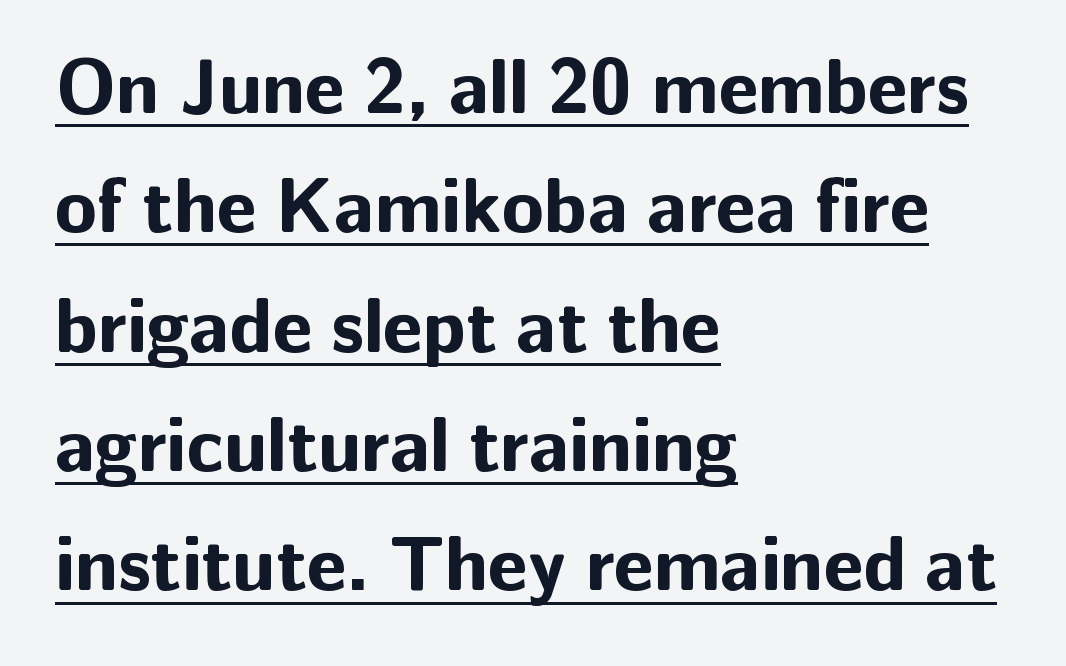
The image shows 77 px bold sans-serif type, upright; set left-aligned, normal line spacing (1.55x), normal letter spacing, underlined; low stroke contrast and a medium x-height.
